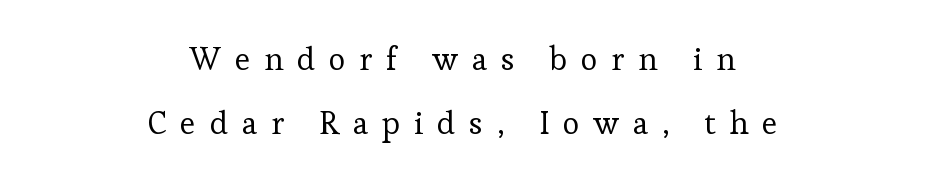
Q: Is the text bold? A: No.
Q: Is the text italic (slanted)? A: No, it is upright.
Q: Is the typeface a serif or a sans-serif typeface? A: Serif.
Q: Is the text underlined? A: No.
Q: How is the paragraph aligned? A: Centered.
Q: Is the spacing between letters normal or unusually wide? A: Unusually wide.
Q: Is the spacing between lines tight, normal or loose? A: Loose.
Q: Width (condensed, normal, or wide)? A: Normal.
Q: Stroke contrast? A: Low.
Q: x-height? A: Medium.
Q: Monospaced? A: No.
